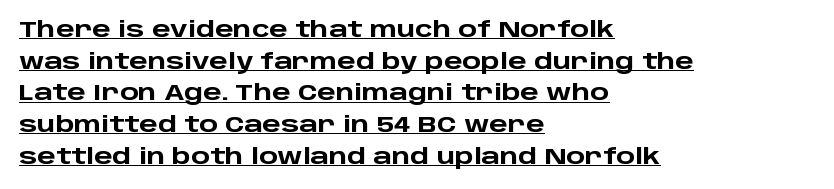
The image shows 22 px bold type, upright; set left-aligned, normal line spacing (1.44x), normal letter spacing, underlined.
